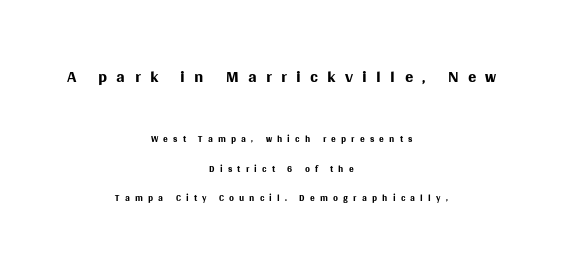
The image shows 25 px text type, upright; set centered, loose line spacing (2.1x), unusually wide letter spacing (+0.37 em), not underlined; the first (top) block is 1.79x larger.
